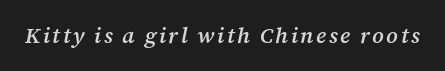
{"italic": "yes", "lean": "right", "slant_degrees": 12, "bold": "semi", "underline": "no", "glyph_px": 22}
